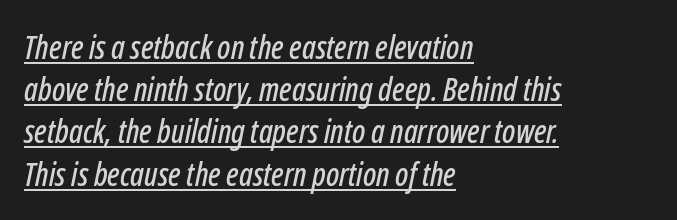
Leading: standard. Looking at the ascenders, they clearly lean. The face used here appears with an underline applied. The rendering uses natural spacing where letterforms have individual widths. Caption: standard tracking, unaltered. This rendering uses left alignment, leaving the right contour irregular.
